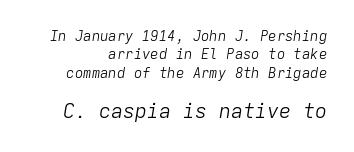
{"italic": "yes", "lean": "right", "slant_degrees": 9, "bold": "no", "underline": "no", "line_spacing": "normal", "line_spacing_ratio": 1.31, "letter_spacing": "normal", "letter_spacing_em": 0.0, "larger_block": "second", "size_ratio": 1.43, "glyph_px": 20}
